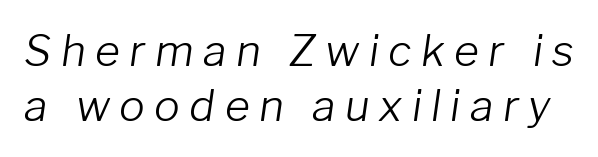
The image shows 43 px light type, italic (leaning right); set normal line spacing (1.29x), unusually wide letter spacing (+0.22 em), not underlined; low stroke contrast and a medium x-height.
